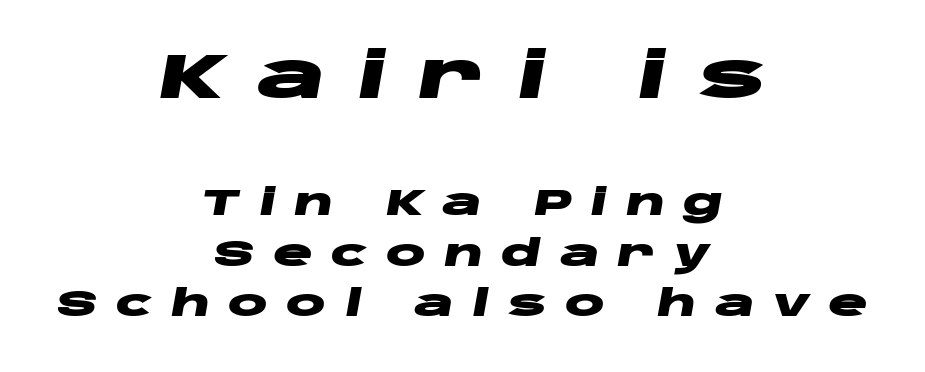
The image shows 64 px heavy, wide type, italic (leaning right); set centered, normal line spacing (1.36x), unusually wide letter spacing (+0.49 em), not underlined; the first (top) block is 1.73x larger; low stroke contrast and a large x-height.
